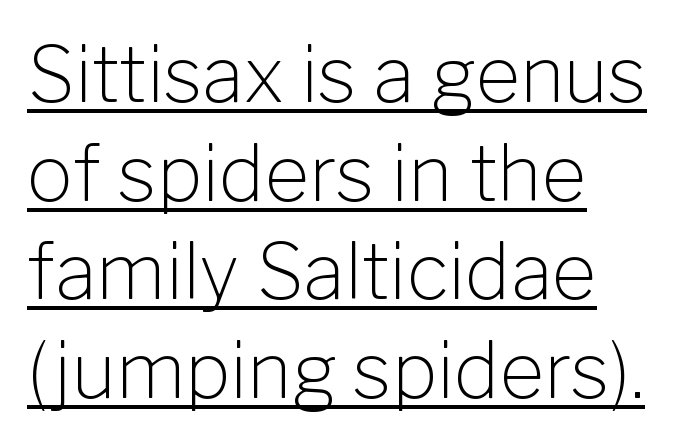
The image shows 77 px light sans-serif type, upright; set left-aligned, normal line spacing (1.28x), normal letter spacing, underlined; low stroke contrast and a medium x-height.
